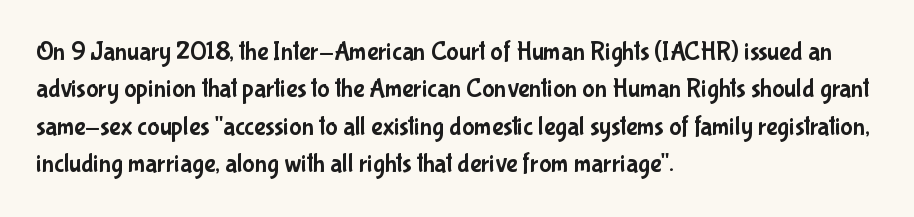
{"italic": "no", "underline": "no", "align": "left", "line_spacing": "normal", "line_spacing_ratio": 1.44, "letter_spacing": "normal", "letter_spacing_em": 0.0, "glyph_px": 26}
